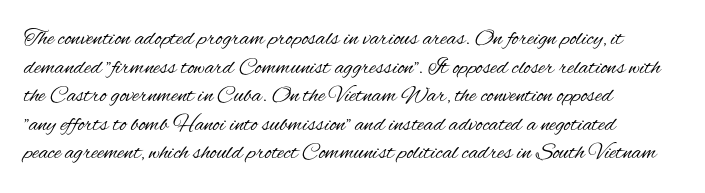
The image shows 23 px text type; set left-aligned, line spacing 1.24x, normal letter spacing, not underlined.
